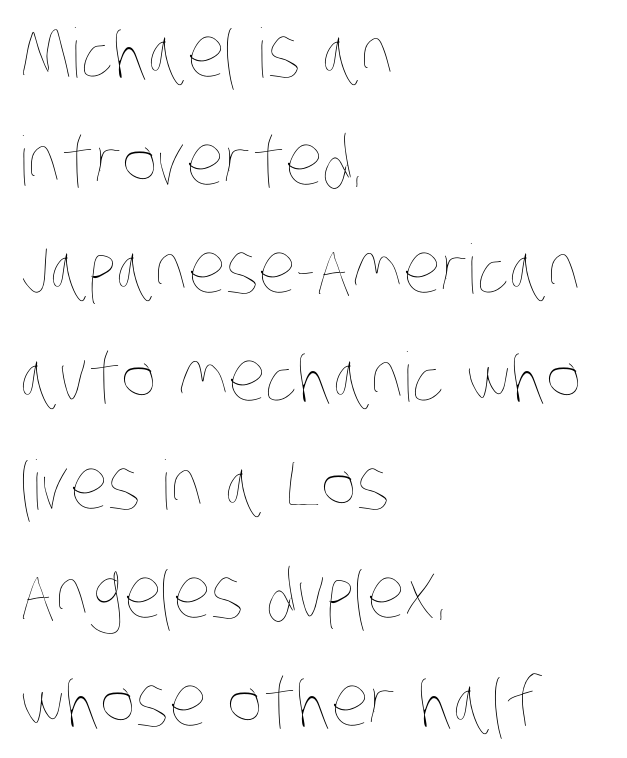
{"bold": "no", "weight": "thin", "width": "condensed", "stroke_contrast": "low", "x_height": "large", "monospaced": "no", "underline": "no", "align": "left", "line_spacing": "normal", "line_spacing_ratio": 1.59, "letter_spacing": "normal", "letter_spacing_em": 0.0, "glyph_px": 68}
